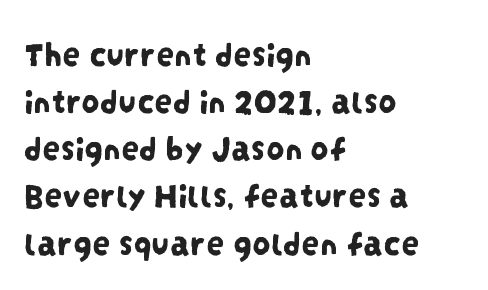
Q: Is the typeface a serif or a sans-serif typeface? A: Sans-serif.
Q: Is the text underlined? A: No.
Q: How is the paragraph aligned? A: Left-aligned.
Q: Is the spacing between letters normal or unusually wide? A: Normal.
Q: Is the spacing between lines tight, normal or loose? A: Normal.
Q: Width (condensed, normal, or wide)? A: Condensed.
Q: Stroke contrast? A: Low.
Q: x-height? A: Large.
Q: Monospaced? A: No.
